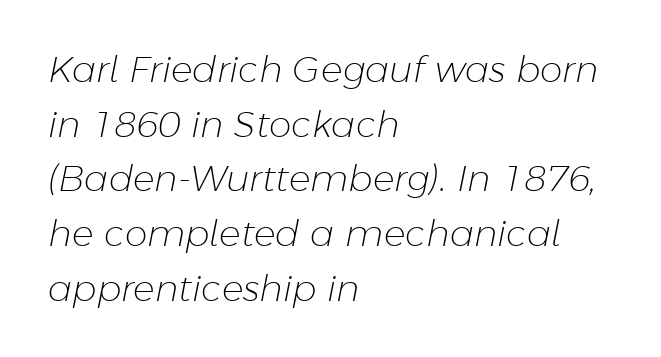
The image shows 36 px light type, italic (leaning right); set left-aligned, normal line spacing (1.52x), normal letter spacing, not underlined; low stroke contrast and a medium x-height.
